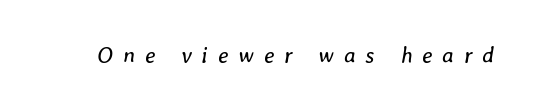
These lines were composed using italics. Glance below the letters and you will spot only blank space. The gaps between neighbouring characters are conspicuously large. Think standard paragraph weight, or any step lighter than that.
